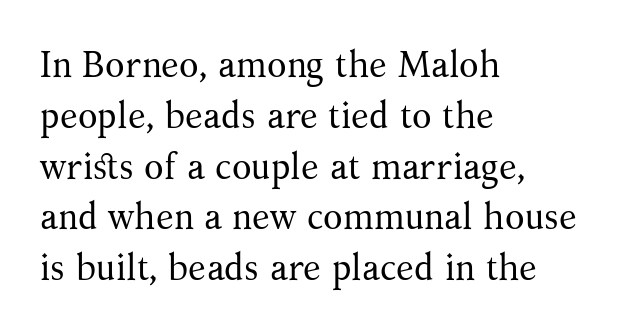
The image shows 36 px regular-weight serif type, upright; set left-aligned, normal line spacing (1.41x), normal letter spacing, not underlined; medium stroke contrast and a medium x-height.
